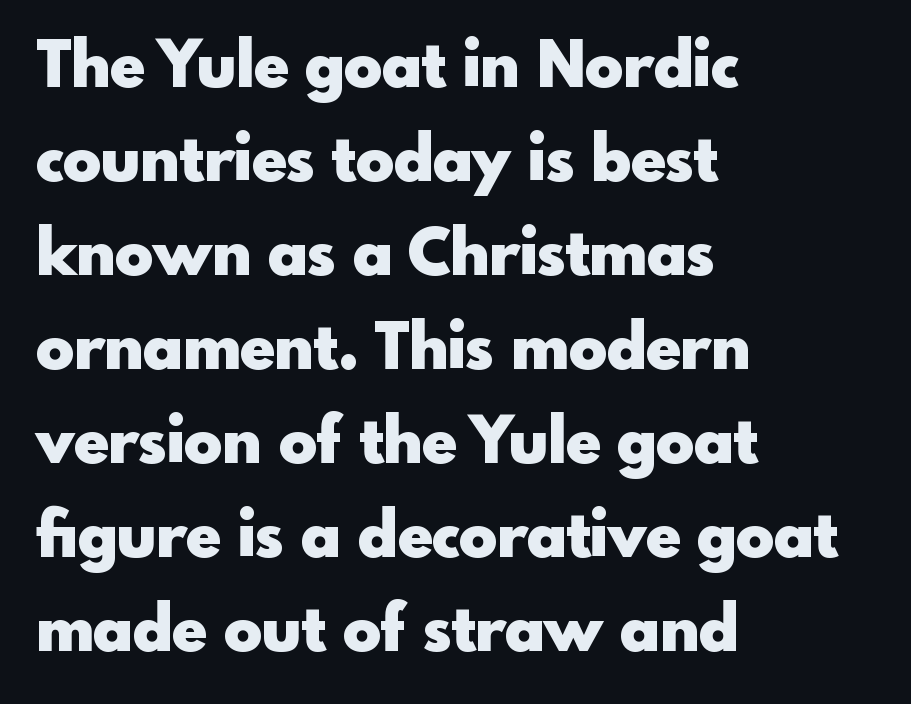
Q: Is the text bold? A: Yes.
Q: Is the text italic (slanted)? A: No, it is upright.
Q: Is the typeface a serif or a sans-serif typeface? A: Sans-serif.
Q: Is the text underlined? A: No.
Q: How is the paragraph aligned? A: Left-aligned.
Q: Is the spacing between letters normal or unusually wide? A: Normal.
Q: Is the spacing between lines tight, normal or loose? A: Normal.
Q: Width (condensed, normal, or wide)? A: Normal.
Q: x-height? A: Small.
Q: Monospaced? A: No.
